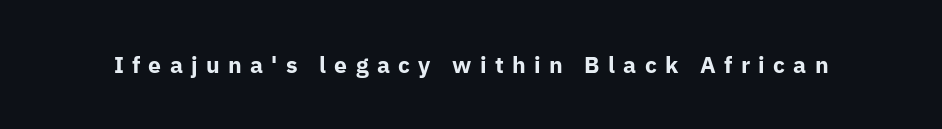
The lettering stays uniformly vertical, giving the passage a roman look. You could only call the tracking loose — the letters float apart. Unmarked baselines from the first word to the last. Plenty of ink on the page — the face is bold.
